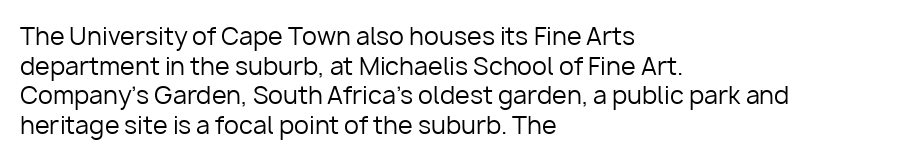
The image shows 24 px text type, upright; set left-aligned, line spacing 1.23x, normal letter spacing, not underlined.
